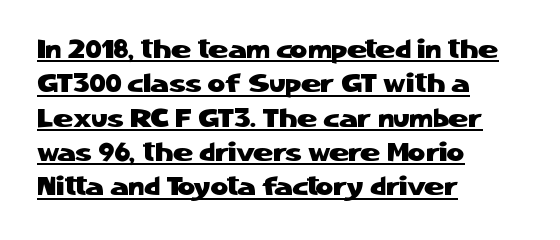
{"italic": "no", "underline": "yes", "align": "left", "line_spacing": "normal", "line_spacing_ratio": 1.27, "letter_spacing": "normal", "letter_spacing_em": 0.0, "glyph_px": 27}
